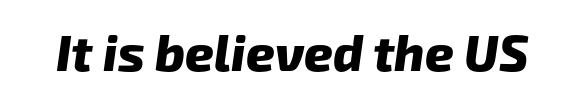
Q: Is the text bold? A: Yes.
Q: Is the typeface a serif or a sans-serif typeface? A: Sans-serif.
Q: Is the text underlined? A: No.
Q: Is the spacing between letters normal or unusually wide? A: Normal.
Q: Width (condensed, normal, or wide)? A: Normal.
Q: Stroke contrast? A: Low.
Q: x-height? A: Medium.
Q: Monospaced? A: No.
